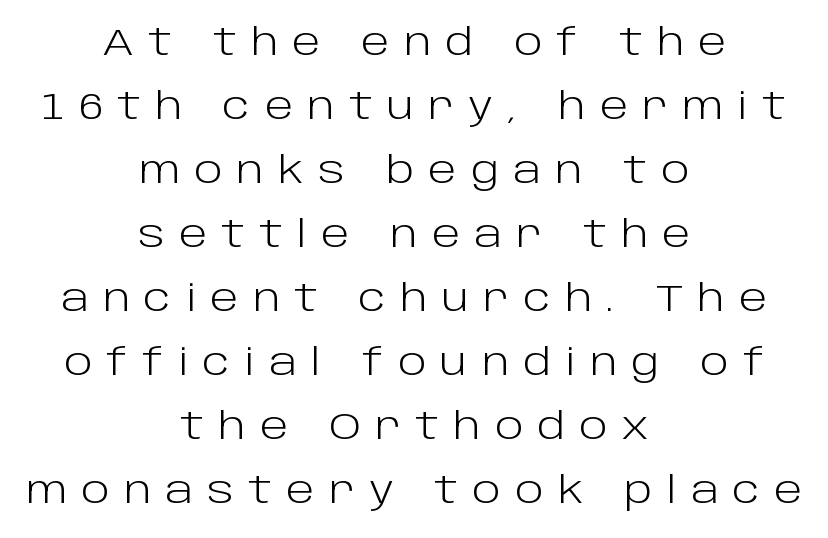
Q: Is the text bold? A: No.
Q: Is the text italic (slanted)? A: No, it is upright.
Q: Is the typeface a serif or a sans-serif typeface? A: Sans-serif.
Q: Is the text underlined? A: No.
Q: How is the paragraph aligned? A: Centered.
Q: Is the spacing between letters normal or unusually wide? A: Unusually wide.
Q: Width (condensed, normal, or wide)? A: Normal.
Q: Stroke contrast? A: Low.
Q: x-height? A: Large.
Q: Monospaced? A: No.
